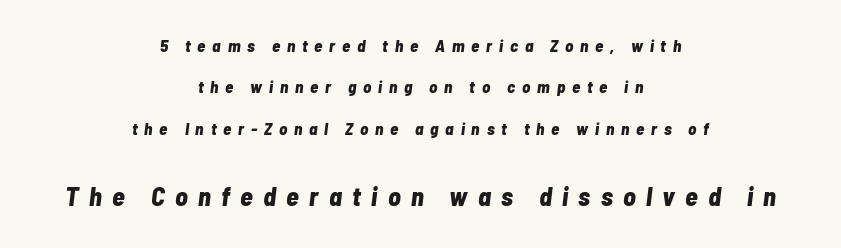
Q: Is the text bold? A: Yes.
Q: Is the text italic (slanted)? A: Yes, it leans right by about 7 degrees.
Q: Is the text underlined? A: No.
Q: How is the paragraph aligned? A: Centered.
Q: Is the spacing between letters normal or unusually wide? A: Unusually wide.
Q: Is the spacing between lines tight, normal or loose? A: Loose.
Q: Which block of text is set in a larger size, the first (top) or the second (bottom)? A: The second (bottom) one.
